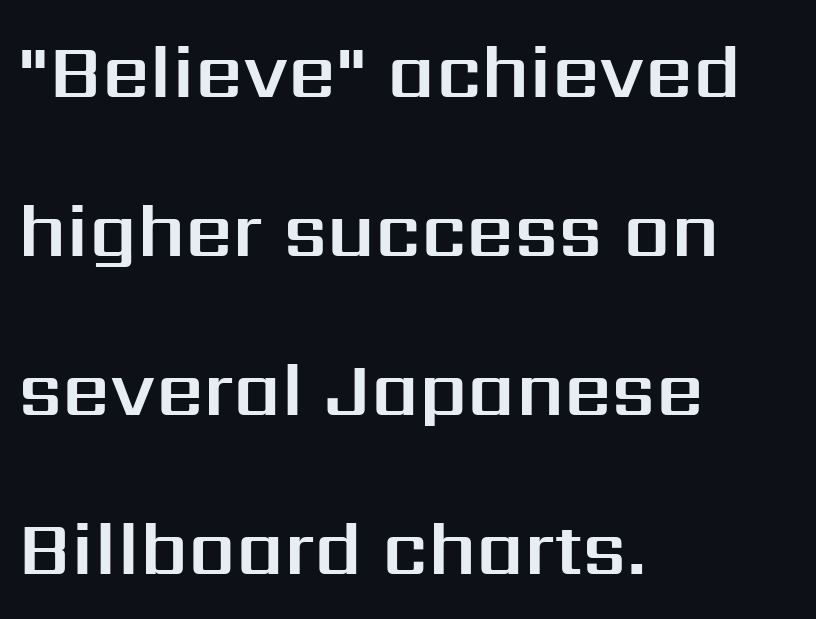
The image shows 75 px sans-serif type, upright; set left-aligned, loose line spacing (2.12x), normal letter spacing, not underlined; medium stroke contrast and a medium x-height.
